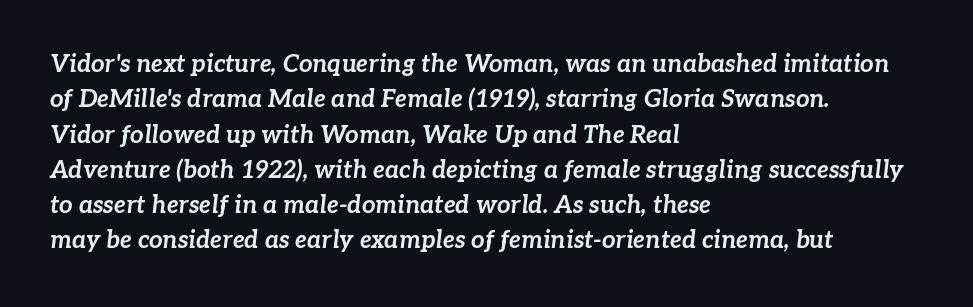
{"italic": "yes", "lean": "right", "slant_degrees": 7, "bold": "yes", "underline": "no", "align": "left", "line_spacing": "normal", "line_spacing_ratio": 1.47, "letter_spacing": "normal", "letter_spacing_em": 0.0, "glyph_px": 24}
